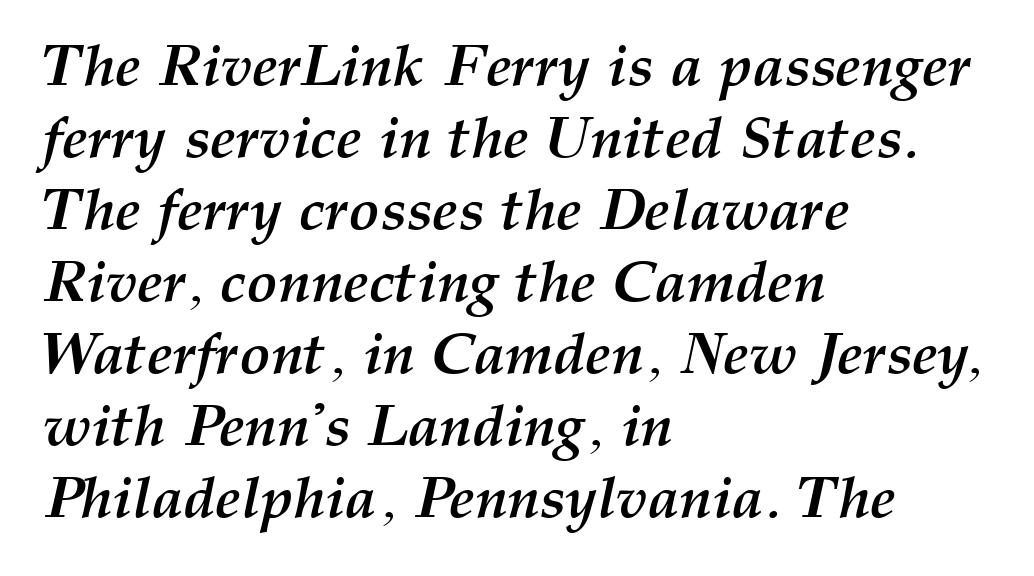
The image shows 58 px semibold type, italic (leaning right); set left-aligned, line spacing 1.24x, normal letter spacing, not underlined; medium stroke contrast and a medium x-height.
